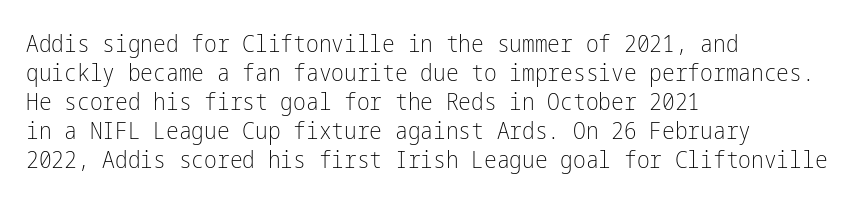
{"italic": "no", "bold": "no", "underline": "no", "align": "left", "line_spacing_ratio": 1.21, "letter_spacing": "normal", "letter_spacing_em": 0.0, "glyph_px": 24}
